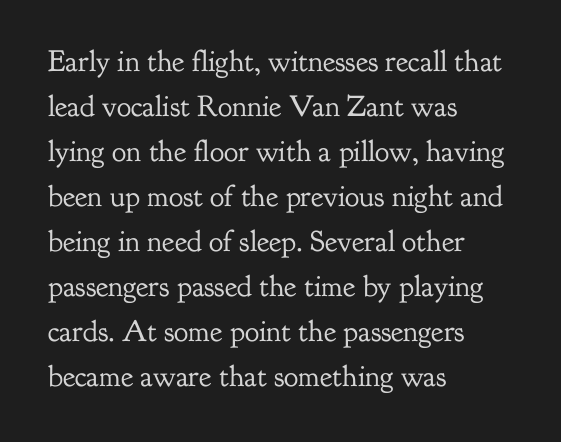
The image shows 30 px regular-weight serif type, upright; set left-aligned, normal line spacing (1.5x), normal letter spacing, not underlined; low stroke contrast and a small x-height.
